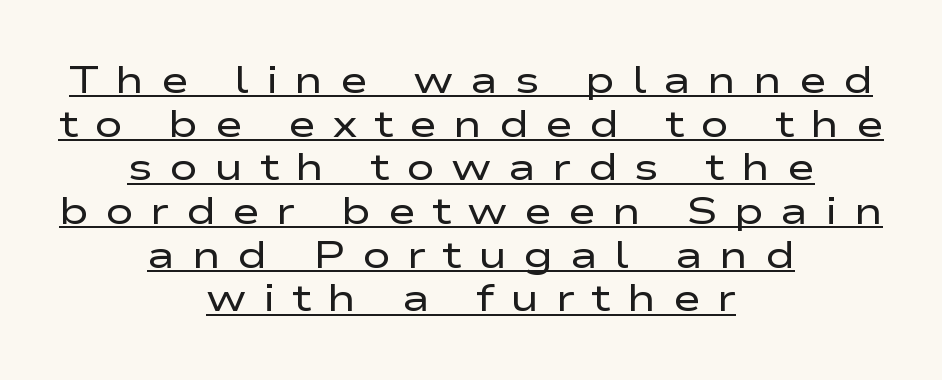
The face used here appears with an underline applied. Both edges are ragged and mirror each other, which tells us the setting is centered. To sum up the face: it is a sans, with no serifs. Characters remain perfectly vertical along every line.
